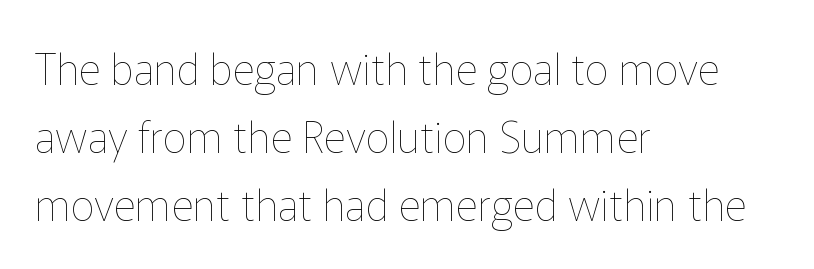
{"italic": "no", "bold": "no", "weight": "thin", "width": "normal", "stroke_contrast": "low", "x_height": "medium", "monospaced": "no", "underline": "no", "align": "left", "line_spacing": "normal", "line_spacing_ratio": 1.58, "letter_spacing": "normal", "letter_spacing_em": 0.0, "glyph_px": 43}
